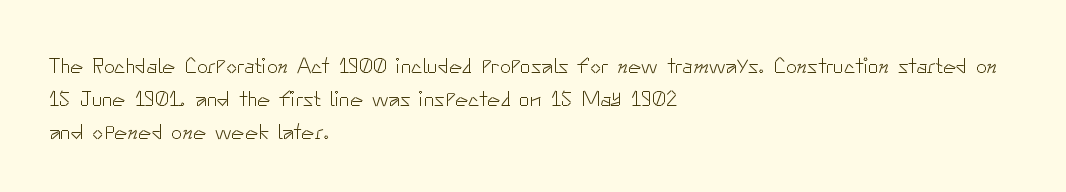
Tall strokes in this sample are plumb rather than angled. Weight: regular or lighter. Tracking value appears to be zero — textbook default spacing. The passage shown stacks its lines at a standard gap. The lines in this sample share a left origin and differ only in where they stop. Anything drawn beneath the words? Only blank space.
